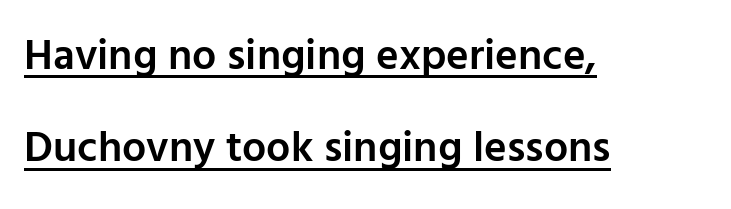
The image shows 43 px semibold sans-serif type, upright; set left-aligned, loose line spacing (2.15x), normal letter spacing, underlined; low stroke contrast and a medium x-height.
